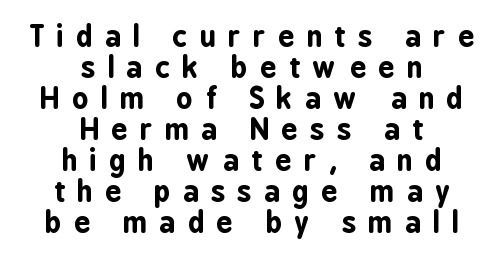
Q: Is the text bold? A: Yes.
Q: Is the text italic (slanted)? A: No, it is upright.
Q: Is the typeface a serif or a sans-serif typeface? A: Sans-serif.
Q: Is the text underlined? A: No.
Q: How is the paragraph aligned? A: Centered.
Q: Is the spacing between letters normal or unusually wide? A: Unusually wide.
Q: Is the spacing between lines tight, normal or loose? A: Tight.
Q: Width (condensed, normal, or wide)? A: Condensed.
Q: Stroke contrast? A: Low.
Q: x-height? A: Medium.
Q: Monospaced? A: No.
